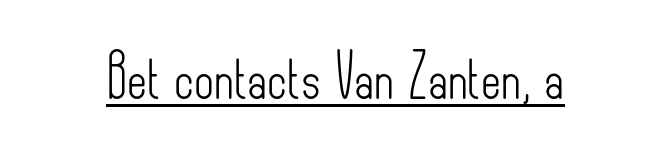
Q: Is the text bold? A: No.
Q: Is the text italic (slanted)? A: No, it is upright.
Q: Is the typeface a serif or a sans-serif typeface? A: Sans-serif.
Q: Is the text underlined? A: Yes.
Q: Is the spacing between letters normal or unusually wide? A: Normal.
Q: Width (condensed, normal, or wide)? A: Condensed.
Q: Stroke contrast? A: Low.
Q: x-height? A: Small.
Q: Monospaced? A: No.
